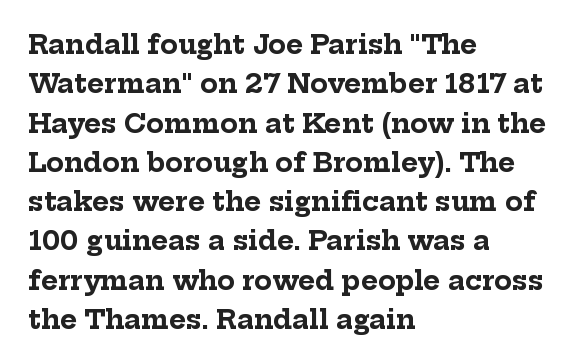
{"italic": "no", "bold": "yes", "underline": "no", "align": "left", "line_spacing": "normal", "line_spacing_ratio": 1.51, "letter_spacing": "normal", "letter_spacing_em": 0.0, "glyph_px": 26}
